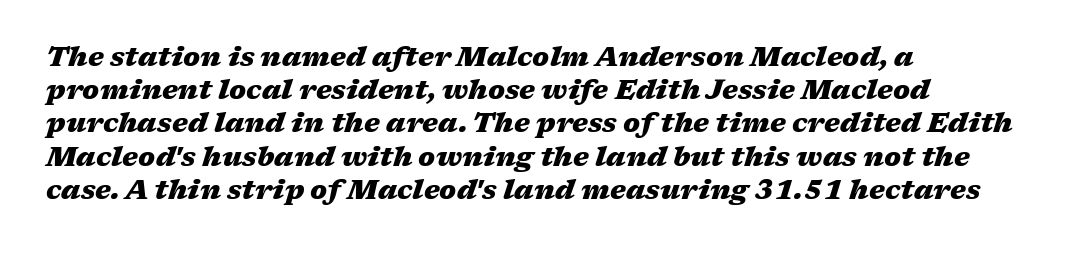
The image shows 27 px bold type, italic (leaning right); set left-aligned, line spacing 1.23x, normal letter spacing, not underlined.
